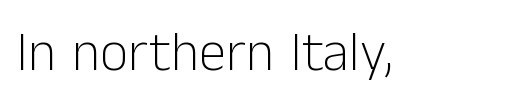
Think of a printed novel: that variable character pitch is what you see here. The typesetting does not lean heavy: it is not bold. A sans-serif font was chosen for this passage. Rendered with straight, roman letterforms. Caption: standard tracking, unaltered.
